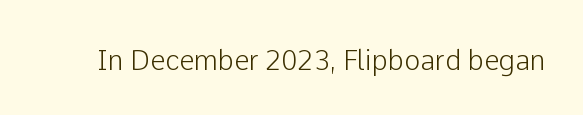
The image shows 27 px text type, upright; set normal letter spacing, not underlined.
